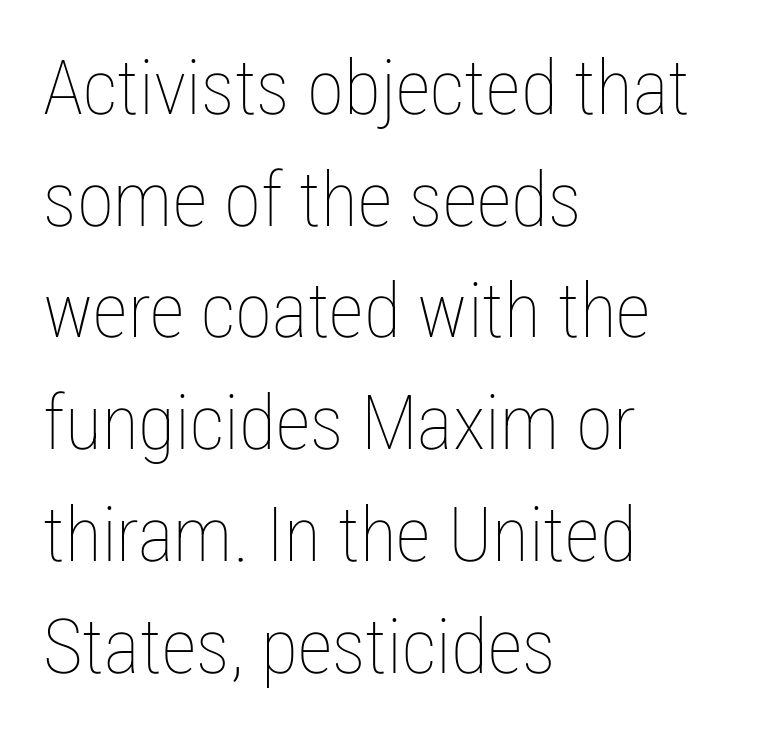
The image shows 76 px thin, condensed type, upright; set left-aligned, normal line spacing (1.47x), normal letter spacing, not underlined; low stroke contrast and a medium x-height.
